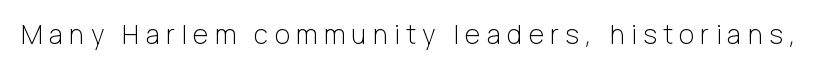
{"italic": "no", "bold": "no", "underline": "no", "letter_spacing": "wide", "letter_spacing_em": 0.25, "glyph_px": 26}
